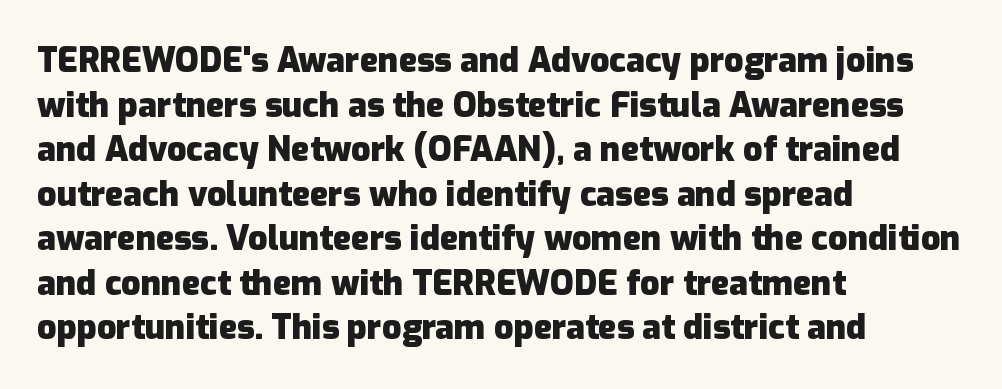
Inter-character spacing is left at the font's built-in metrics. Honestly, there is no underline to notice here at all. One glance says typical: line gaps are just what's usual. Posture: upright roman. Strokes here are thick enough to call this a true bold.
